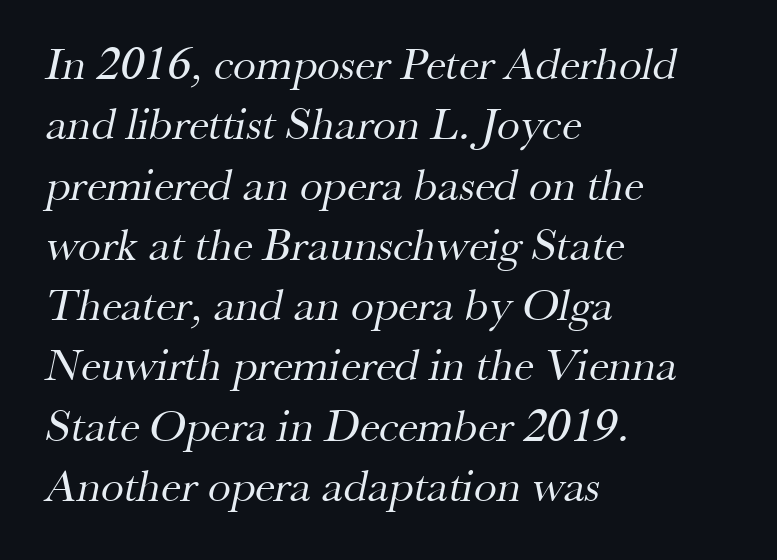
The image shows 46 px regular-weight serif type; set left-aligned, normal line spacing (1.31x), normal letter spacing, not underlined; medium stroke contrast and a small x-height.
